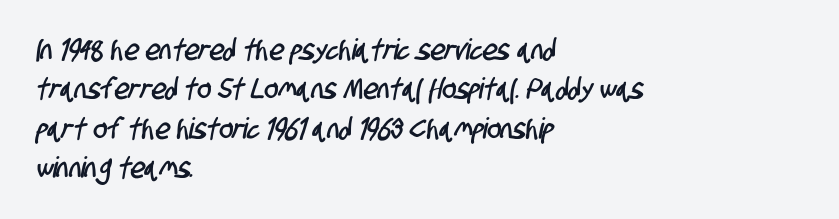
This sample keeps an unexceptional amount of space between lines. Reading down the block, your eye returns to a fixed left position each line. Does extra space separate the letters? No, they use regular spacing. Looks like regular typesetting: each glyph gets only the width it needs. Font category for this specimen: sans-serif.
